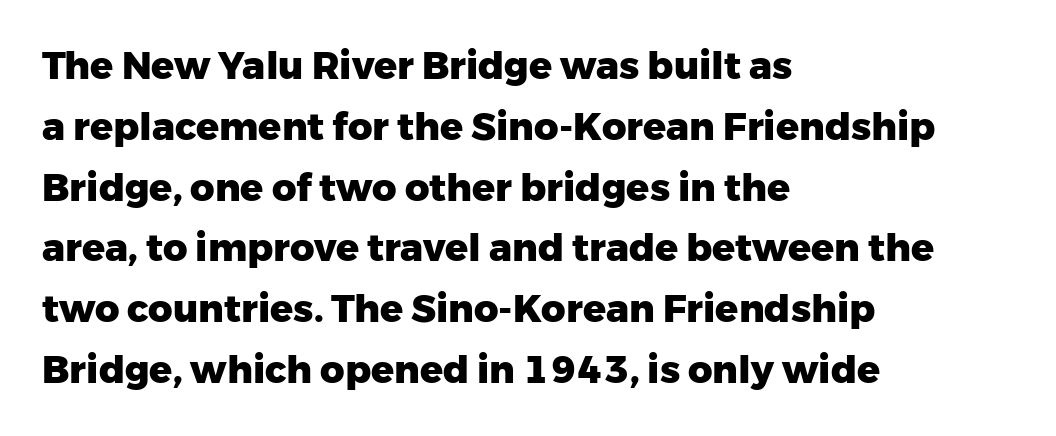
Q: Is the text bold? A: Yes.
Q: Is the text italic (slanted)? A: No, it is upright.
Q: Is the typeface a serif or a sans-serif typeface? A: Sans-serif.
Q: Is the text underlined? A: No.
Q: How is the paragraph aligned? A: Left-aligned.
Q: Is the spacing between letters normal or unusually wide? A: Normal.
Q: Is the spacing between lines tight, normal or loose? A: Normal.
Q: Width (condensed, normal, or wide)? A: Normal.
Q: Stroke contrast? A: Low.
Q: x-height? A: Medium.
Q: Monospaced? A: No.
